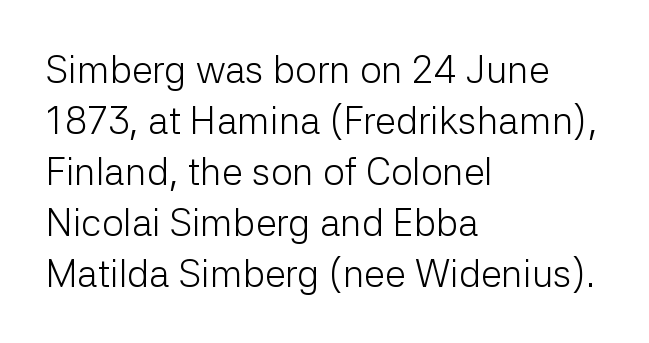
The image shows 38 px light sans-serif type, upright; set left-aligned, normal line spacing (1.34x), normal letter spacing, not underlined; low stroke contrast and a medium x-height.
